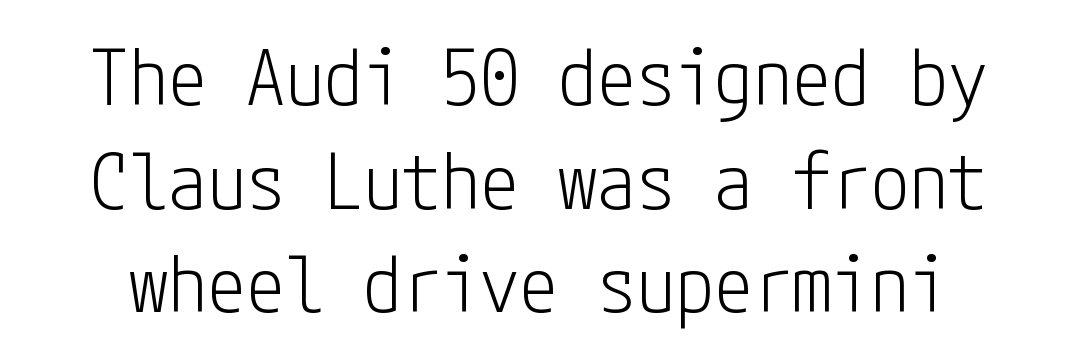
The image shows 78 px light, condensed sans-serif type, upright; set normal line spacing (1.33x), normal letter spacing, not underlined; low stroke contrast and a medium x-height.
